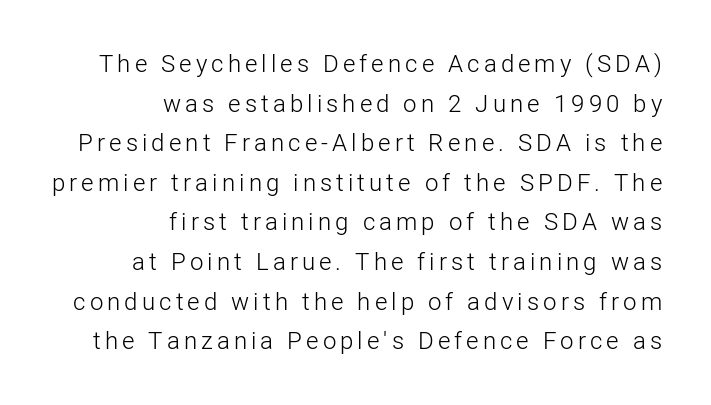
No word sits above an underline. Is the stroke heavy? The answer is a plain regular-or-lighter. Normally led — the rows are evenly, conventionally spaced. These lines stack with their right ends in a neat column.
